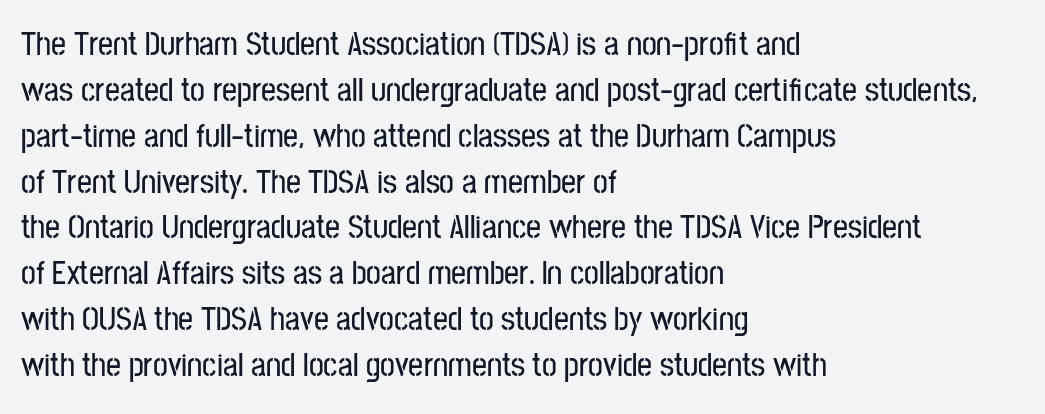
{"serif": "no", "italic": "no", "width": "condensed", "stroke_contrast": "low", "x_height": "medium", "monospaced": "no", "underline": "no", "align": "left", "line_spacing": "normal", "line_spacing_ratio": 1.39, "letter_spacing": "normal", "letter_spacing_em": 0.0, "glyph_px": 33}
